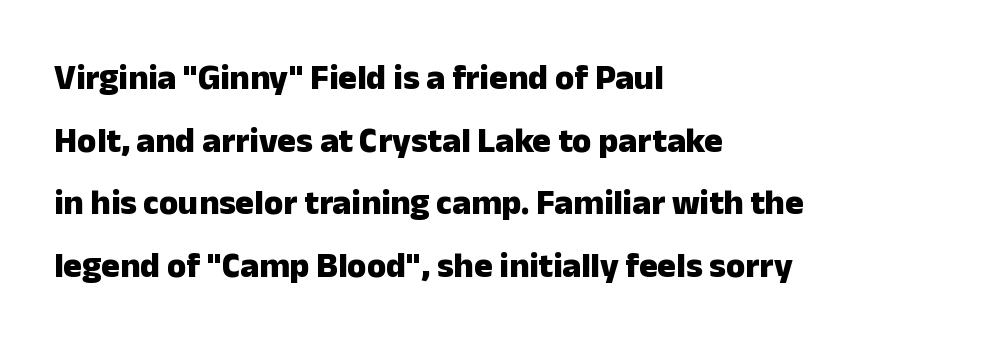
Italic? Not at all — the glyphs are vertical. Typeset ragged right — the left edge is the straight one. A typesetter would call this proportional, since set widths differ per character. In terms of letterspacing, this is plain default setting.
